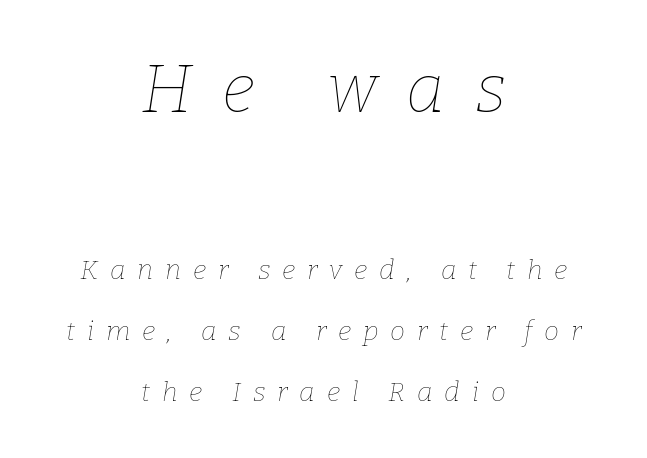
The image shows 67 px thin type, italic (leaning right); set centered, loose line spacing (2.25x), unusually wide letter spacing (+0.44 em), not underlined; the first (top) block is 2.48x larger; low stroke contrast and a medium x-height.
